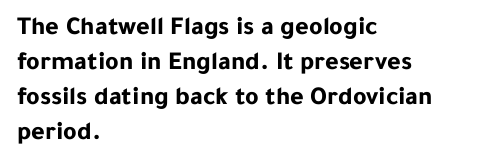
Spacing between characters is what you'd get straight out of the box. If you drew a line through each stem, it would be perfectly vertical. Which margin do the lines hug? The left one — the right edge is uneven. Leading: standard. Is the type bold? Yes — the strokes are clearly thick and heavy.
